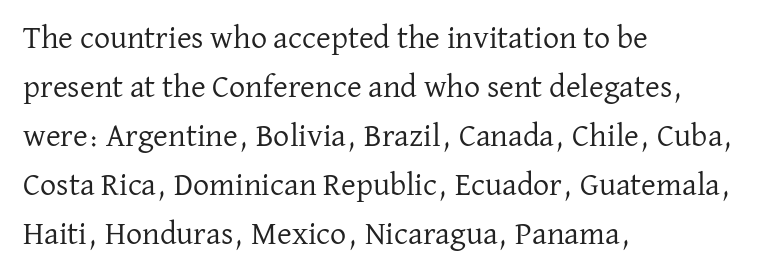
You can tell from the footed stems that serif type was used. Teacher's note: observe the even left margin — that is flush-left alignment. The strokes carry an ordinary text weight at most. What's the leading like? Ordinary, nothing unusual. Type without underlining. Vertical strokes here are truly vertical.
